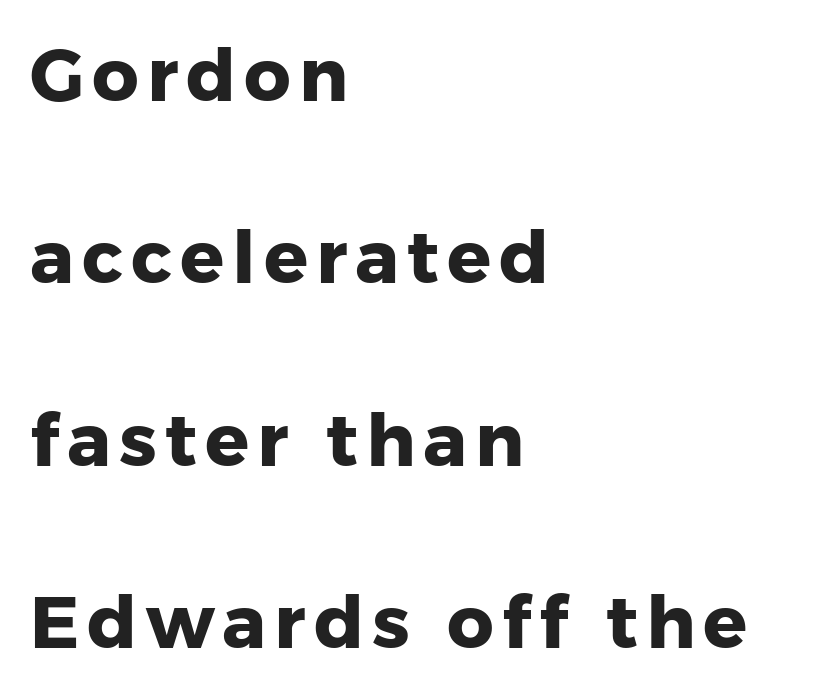
The image shows 73 px heavy sans-serif type, upright; set left-aligned, loose line spacing (2.5x), not underlined; low stroke contrast and a medium x-height.
